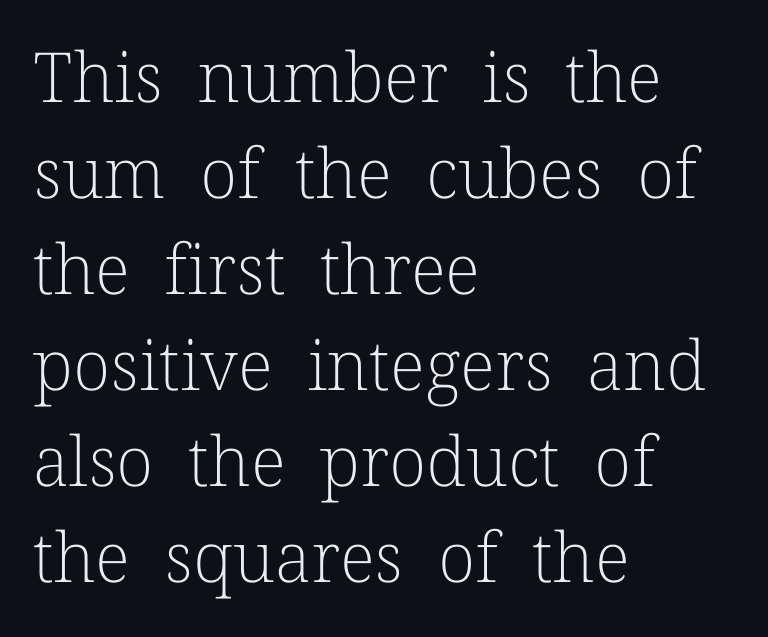
The line texture is even and compact thanks to regular tracking. Classification — serif. This is the regular roman posture of the typeface. Counters stay open thanks to moderate or lighter strokes.
